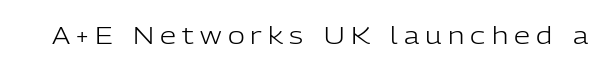
A roman cut, with each character standing at attention. The weight tops out at a normal text grade. You could only call the tracking loose — the letters float apart. The glyphs are unaccompanied by any horizontal stroke below them.
